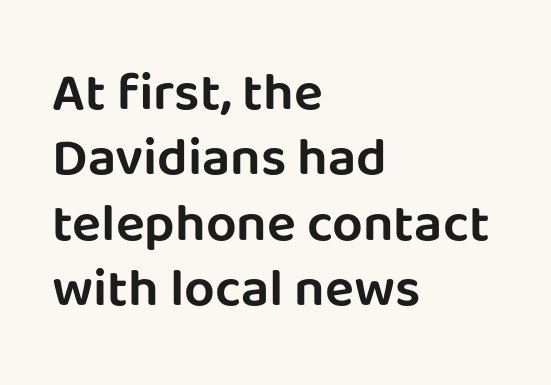
{"serif": "no", "italic": "no", "width": "normal", "stroke_contrast": "low", "x_height": "large", "monospaced": "no", "underline": "no", "align": "left", "line_spacing_ratio": 1.21, "letter_spacing": "normal", "letter_spacing_em": 0.0, "glyph_px": 54}
